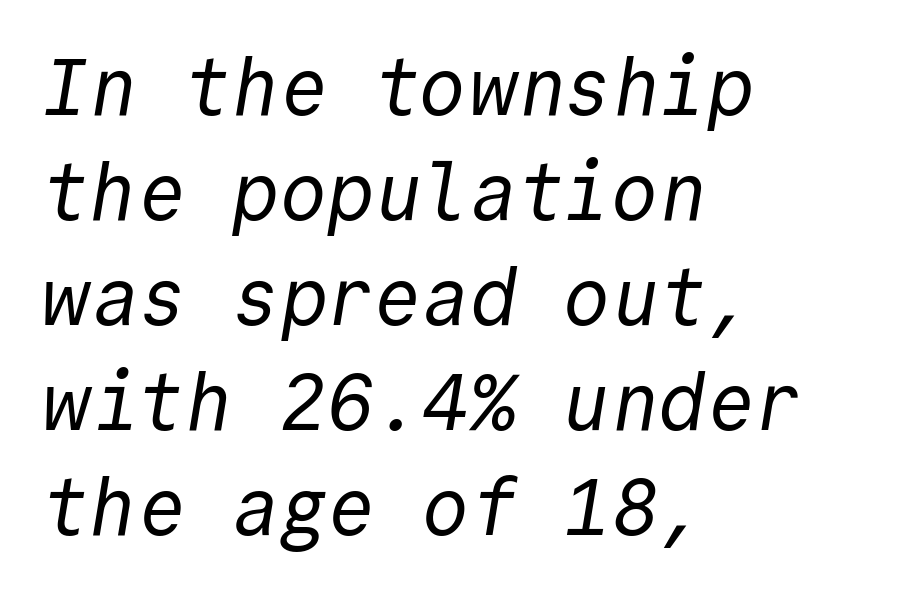
Q: Is the text bold? A: No.
Q: Is the typeface a serif or a sans-serif typeface? A: Sans-serif.
Q: Is the text underlined? A: No.
Q: How is the paragraph aligned? A: Left-aligned.
Q: Is the spacing between letters normal or unusually wide? A: Normal.
Q: Is the spacing between lines tight, normal or loose? A: Normal.
Q: Width (condensed, normal, or wide)? A: Normal.
Q: x-height? A: Medium.
Q: Monospaced? A: Yes.
